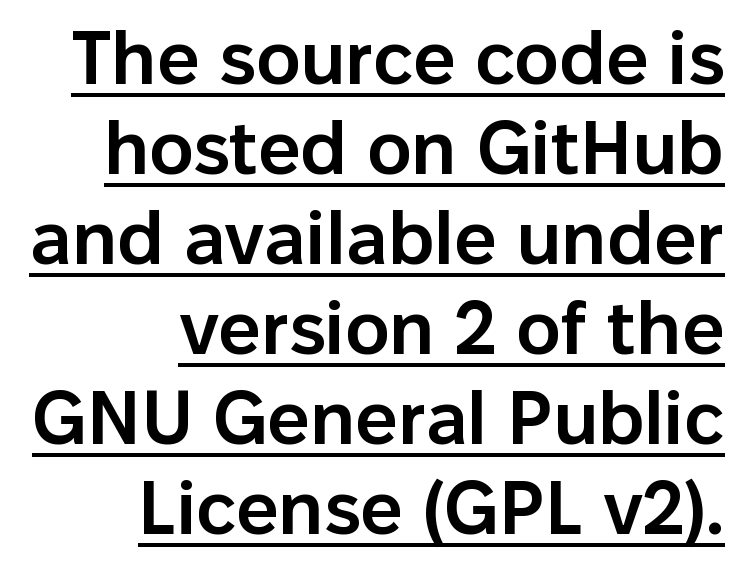
{"serif": "no", "italic": "no", "bold": "semi", "weight": "semibold", "width": "normal", "stroke_contrast": "low", "x_height": "medium", "monospaced": "no", "underline": "yes", "align": "right", "line_spacing_ratio": 1.2, "letter_spacing": "normal", "letter_spacing_em": 0.0, "glyph_px": 75}
